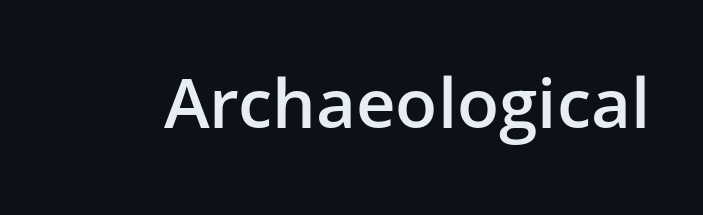
Q: Is the text bold? A: Semi-bold.
Q: Is the text italic (slanted)? A: No, it is upright.
Q: Is the typeface a serif or a sans-serif typeface? A: Sans-serif.
Q: Is the text underlined? A: No.
Q: Is the spacing between letters normal or unusually wide? A: Normal.
Q: Width (condensed, normal, or wide)? A: Normal.
Q: Stroke contrast? A: Low.
Q: x-height? A: Medium.
Q: Monospaced? A: No.
